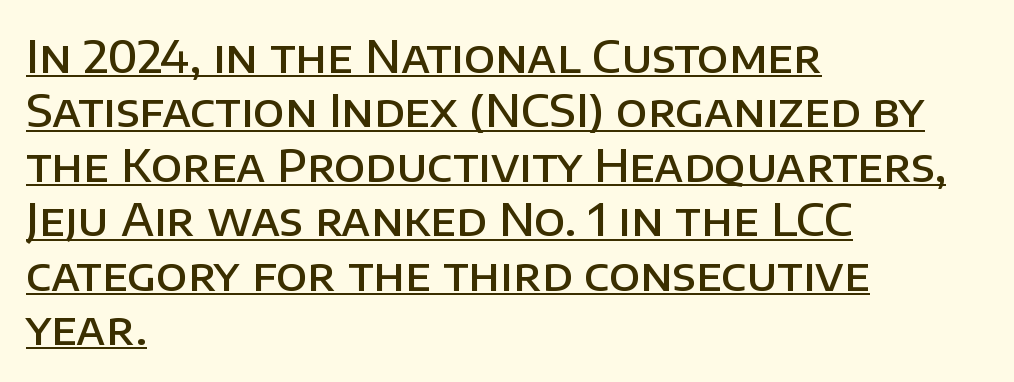
{"serif": "no", "italic": "no", "bold": "semi", "weight": "semibold", "width": "normal", "stroke_contrast": "low", "x_height": "large", "monospaced": "no", "underline": "yes", "align": "left", "line_spacing_ratio": 1.21, "letter_spacing": "normal", "letter_spacing_em": 0.0, "glyph_px": 45}
